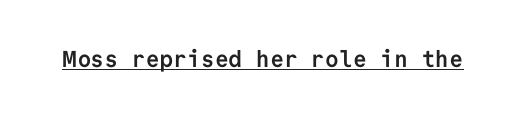
{"italic": "no", "bold": "yes", "underline": "yes", "letter_spacing": "normal", "letter_spacing_em": 0.0, "glyph_px": 23}
